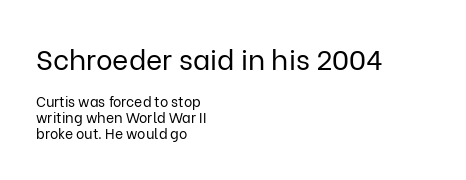
The image shows 28 px regular-weight sans-serif type, upright; set left-aligned, tight line spacing (1.14x), normal letter spacing, not underlined; the first (top) block is 2.0x larger; low stroke contrast and a medium x-height.
